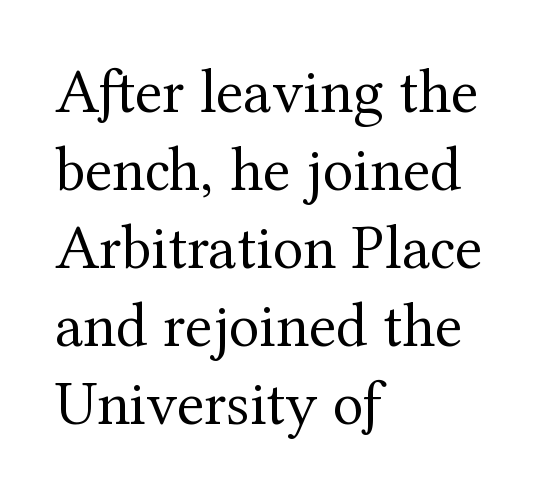
{"serif": "yes", "italic": "no", "bold": "no", "weight": "regular", "width": "normal", "stroke_contrast": "medium", "x_height": "medium", "monospaced": "no", "underline": "no", "align": "left", "line_spacing_ratio": 1.24, "letter_spacing": "normal", "letter_spacing_em": 0.0, "glyph_px": 63}
